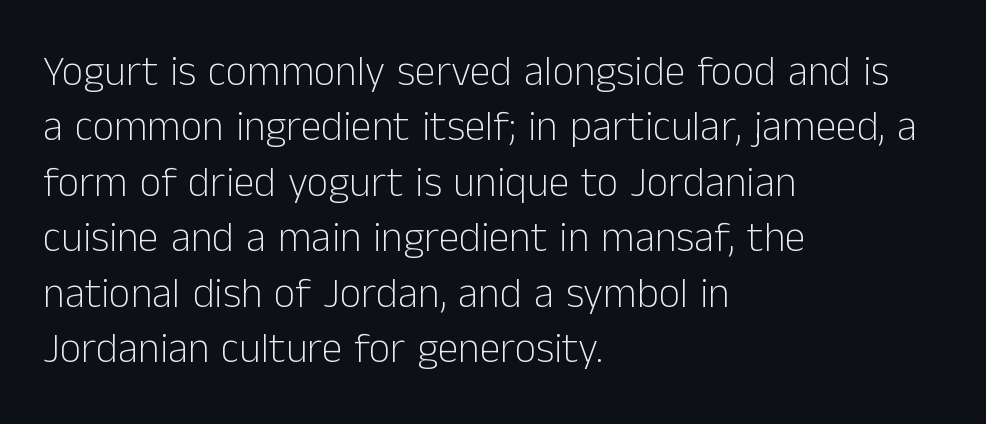
{"serif": "no", "italic": "no", "bold": "no", "weight": "light", "width": "normal", "stroke_contrast": "low", "x_height": "medium", "monospaced": "no", "underline": "no", "align": "left", "line_spacing": "normal", "line_spacing_ratio": 1.32, "letter_spacing": "normal", "letter_spacing_em": 0.0, "glyph_px": 42}
